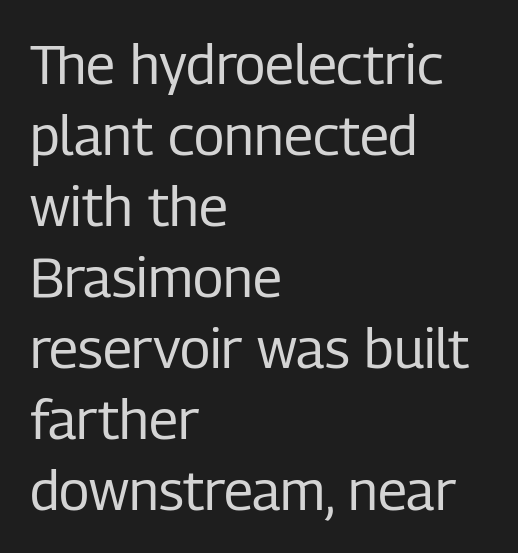
The image shows 55 px regular-weight, condensed sans-serif type, upright; set left-aligned, normal line spacing (1.29x), normal letter spacing, not underlined; low stroke contrast and a medium x-height.
